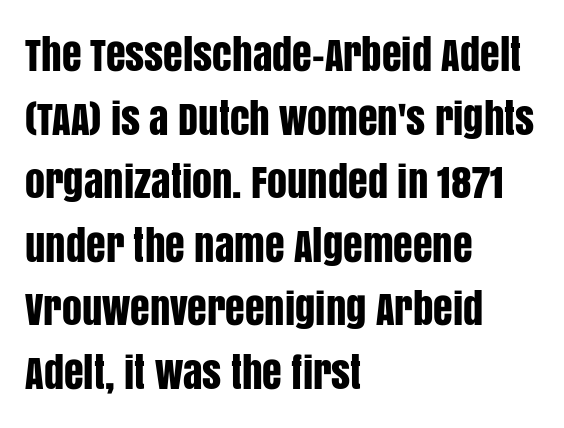
The image shows 40 px condensed sans-serif type, upright; set left-aligned, normal line spacing (1.59x), normal letter spacing, not underlined; low stroke contrast and a large x-height.
